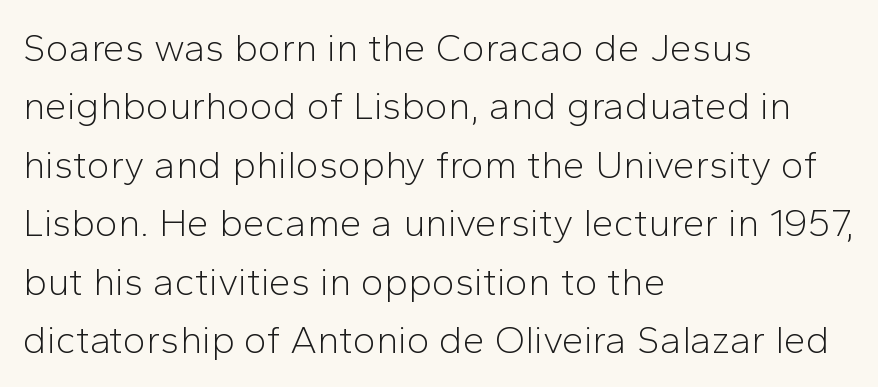
{"serif": "no", "italic": "no", "bold": "no", "weight": "light", "width": "normal", "stroke_contrast": "low", "x_height": "medium", "monospaced": "no", "underline": "no", "align": "left", "line_spacing": "normal", "line_spacing_ratio": 1.5, "letter_spacing": "normal", "letter_spacing_em": 0.0, "glyph_px": 39}
